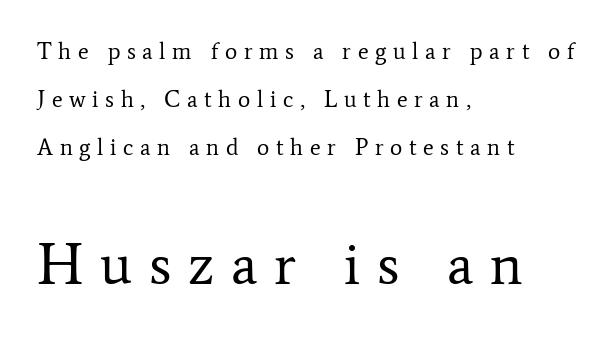
The block sitting lower on the canvas is the one with enlarged characters. Which margin do the lines hug? The left one — the right edge is uneven. Successive baselines arrive slowly, with a big drop between each. Characters remain perfectly vertical along every line.
